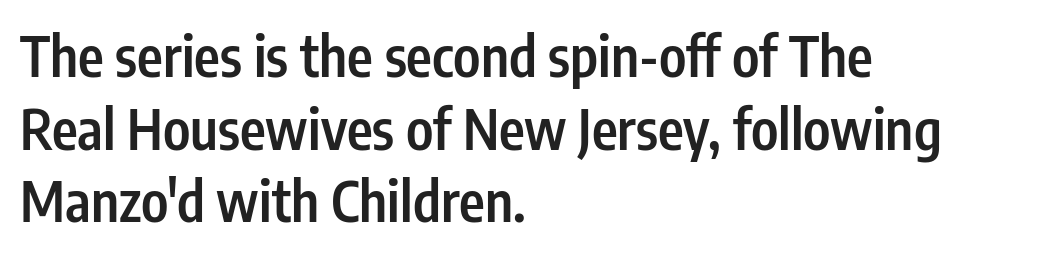
{"serif": "no", "italic": "no", "bold": "semi", "weight": "semibold", "width": "condensed", "stroke_contrast": "low", "x_height": "medium", "monospaced": "no", "underline": "no", "align": "left", "line_spacing": "normal", "line_spacing_ratio": 1.32, "letter_spacing": "normal", "letter_spacing_em": 0.0, "glyph_px": 55}
